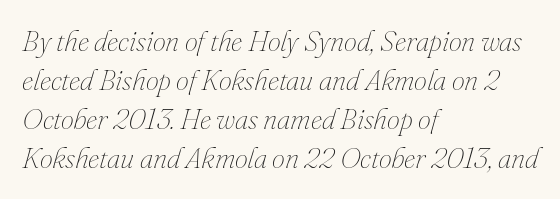
In terms of leading, this rendering sits right in the middle. The letters advance in unequal steps, a hallmark of proportional type. Inter-character spacing is left at the font's built-in metrics. Quick note: underline off. Nothing heavy about these letters — not bold at all.
